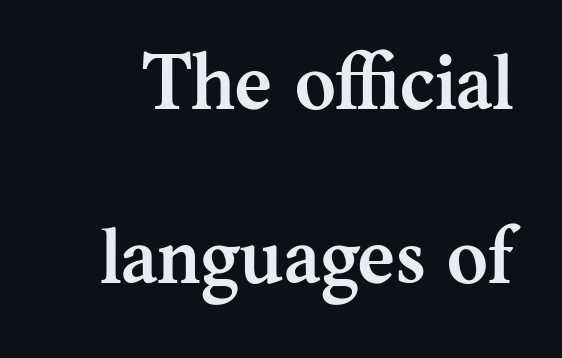
Q: Is the text bold? A: Yes.
Q: Is the text italic (slanted)? A: No, it is upright.
Q: Is the typeface a serif or a sans-serif typeface? A: Serif.
Q: Is the text underlined? A: No.
Q: Is the spacing between letters normal or unusually wide? A: Normal.
Q: Is the spacing between lines tight, normal or loose? A: Loose.
Q: Width (condensed, normal, or wide)? A: Normal.
Q: Stroke contrast? A: Medium.
Q: x-height? A: Medium.
Q: Monospaced? A: No.
